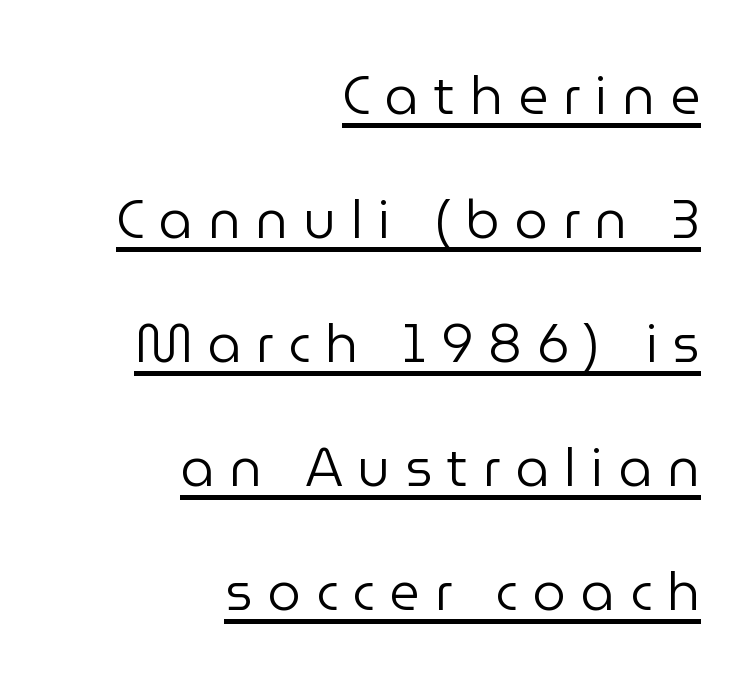
Q: Is the text bold? A: No.
Q: Is the text italic (slanted)? A: No, it is upright.
Q: Is the typeface a serif or a sans-serif typeface? A: Sans-serif.
Q: Is the text underlined? A: Yes.
Q: How is the paragraph aligned? A: Right-aligned.
Q: Is the spacing between letters normal or unusually wide? A: Unusually wide.
Q: Is the spacing between lines tight, normal or loose? A: Loose.
Q: Width (condensed, normal, or wide)? A: Normal.
Q: Stroke contrast? A: Low.
Q: x-height? A: Medium.
Q: Monospaced? A: No.
